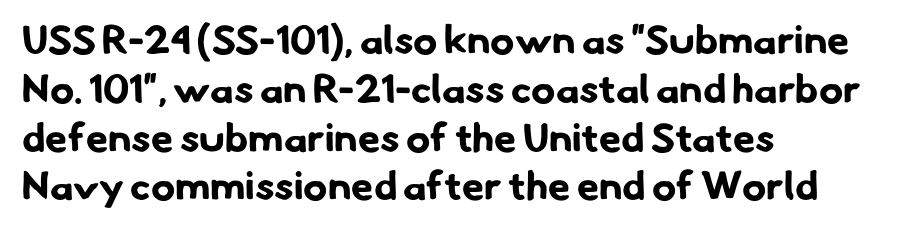
{"serif": "no", "bold": "yes", "weight": "bold", "width": "normal", "stroke_contrast": "low", "x_height": "small", "monospaced": "no", "underline": "no", "align": "left", "line_spacing_ratio": 1.22, "letter_spacing": "normal", "letter_spacing_em": 0.0, "glyph_px": 40}
